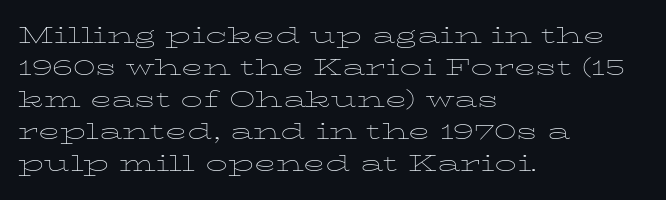
Q: Is the text bold? A: No.
Q: Is the text italic (slanted)? A: No, it is upright.
Q: Is the text underlined? A: No.
Q: How is the paragraph aligned? A: Left-aligned.
Q: Is the spacing between letters normal or unusually wide? A: Normal.
Q: Is the spacing between lines tight, normal or loose? A: Normal.
